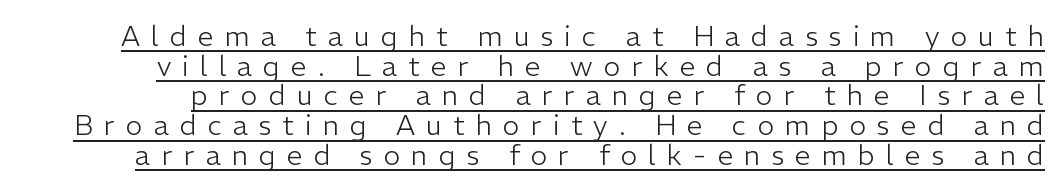
Q: Is the text bold? A: No.
Q: Is the text italic (slanted)? A: No, it is upright.
Q: Is the typeface a serif or a sans-serif typeface? A: Sans-serif.
Q: Is the text underlined? A: Yes.
Q: Is the spacing between letters normal or unusually wide? A: Unusually wide.
Q: Is the spacing between lines tight, normal or loose? A: Tight.
Q: Width (condensed, normal, or wide)? A: Normal.
Q: Stroke contrast? A: Low.
Q: x-height? A: Medium.
Q: Monospaced? A: No.
